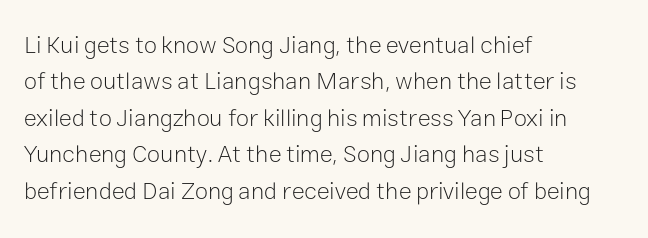
{"italic": "no", "bold": "no", "underline": "no", "align": "left", "line_spacing": "normal", "line_spacing_ratio": 1.52, "letter_spacing": "normal", "letter_spacing_em": 0.0, "glyph_px": 24}
